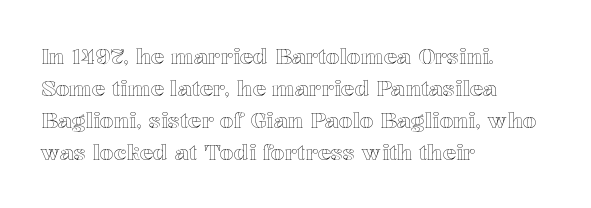
The image shows 22 px text type, upright; set left-aligned, normal line spacing (1.45x), normal letter spacing, not underlined.
